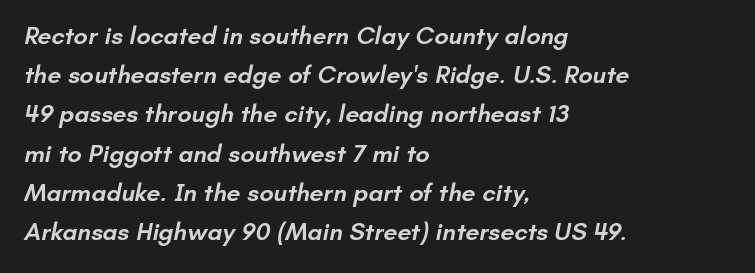
The image shows 25 px text type; set left-aligned, normal line spacing (1.57x), normal letter spacing, not underlined.
